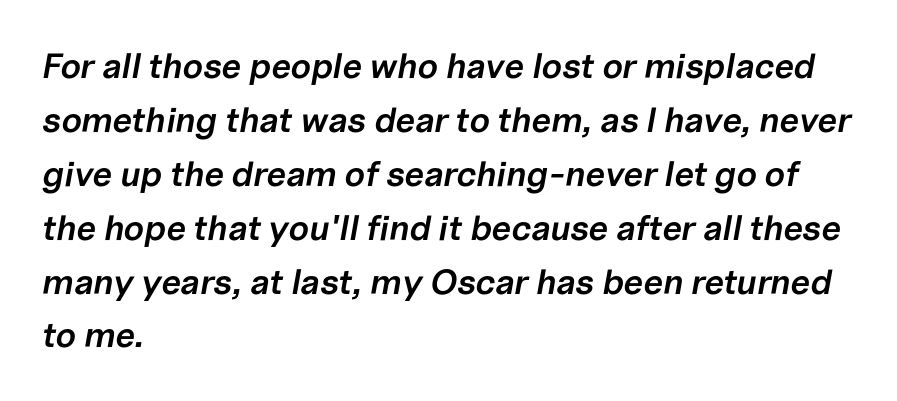
Q: Is the text bold? A: Semi-bold.
Q: Is the text italic (slanted)? A: Yes, it leans right by about 10 degrees.
Q: Is the text underlined? A: No.
Q: How is the paragraph aligned? A: Left-aligned.
Q: Is the spacing between letters normal or unusually wide? A: Normal.
Q: Is the spacing between lines tight, normal or loose? A: Normal.
Q: Width (condensed, normal, or wide)? A: Normal.
Q: Stroke contrast? A: Low.
Q: x-height? A: Medium.
Q: Monospaced? A: No.
